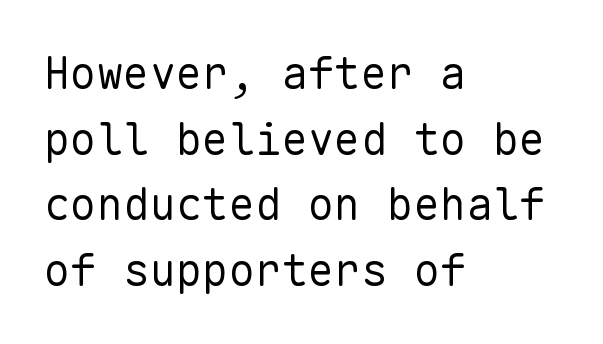
{"serif": "no", "italic": "no", "bold": "no", "weight": "regular", "width": "normal", "stroke_contrast": "low", "x_height": "medium", "monospaced": "yes", "underline": "no", "align": "left", "line_spacing": "normal", "line_spacing_ratio": 1.49, "letter_spacing": "normal", "letter_spacing_em": 0.0, "glyph_px": 44}
